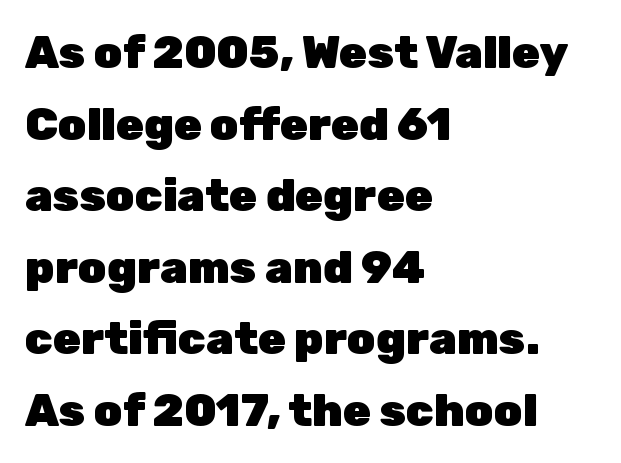
Q: Is the text bold? A: Yes.
Q: Is the text italic (slanted)? A: No, it is upright.
Q: Is the typeface a serif or a sans-serif typeface? A: Sans-serif.
Q: Is the text underlined? A: No.
Q: How is the paragraph aligned? A: Left-aligned.
Q: Is the spacing between letters normal or unusually wide? A: Normal.
Q: Is the spacing between lines tight, normal or loose? A: Normal.
Q: Width (condensed, normal, or wide)? A: Normal.
Q: Stroke contrast? A: Low.
Q: x-height? A: Medium.
Q: Monospaced? A: No.
